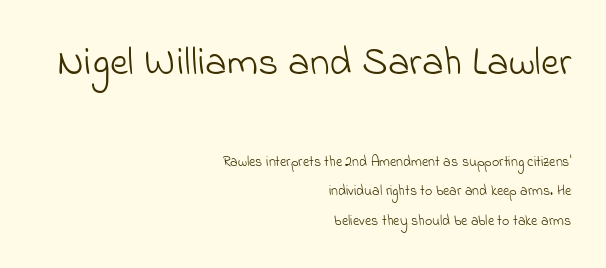
Q: Is the text bold? A: No.
Q: Is the typeface a serif or a sans-serif typeface? A: Sans-serif.
Q: Is the text underlined? A: No.
Q: How is the paragraph aligned? A: Right-aligned.
Q: Is the spacing between letters normal or unusually wide? A: Normal.
Q: Is the spacing between lines tight, normal or loose? A: Loose.
Q: Which block of text is set in a larger size, the first (top) or the second (bottom)? A: The first (top) one.
Q: Width (condensed, normal, or wide)? A: Normal.
Q: Stroke contrast? A: Low.
Q: x-height? A: Small.
Q: Monospaced? A: No.
